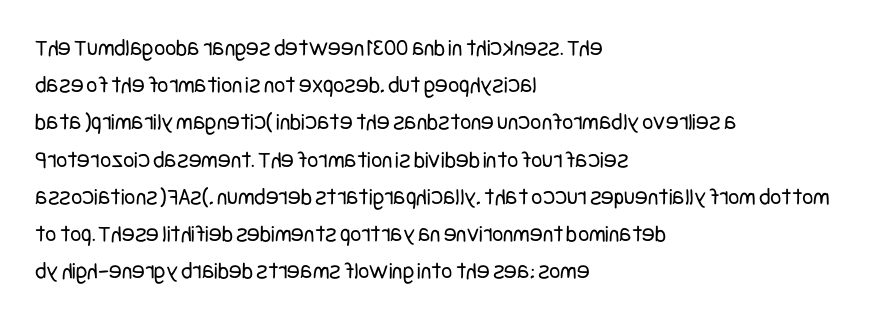
{"italic": "no", "bold": "no", "underline": "no", "align": "left", "line_spacing": "normal", "line_spacing_ratio": 1.55, "letter_spacing": "normal", "letter_spacing_em": 0.0, "glyph_px": 24}
